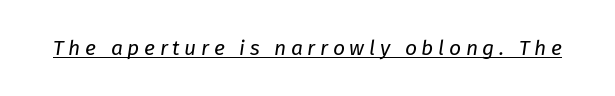
The image shows 21 px text type, italic (leaning right); set unusually wide letter spacing (+0.22 em), underlined.
